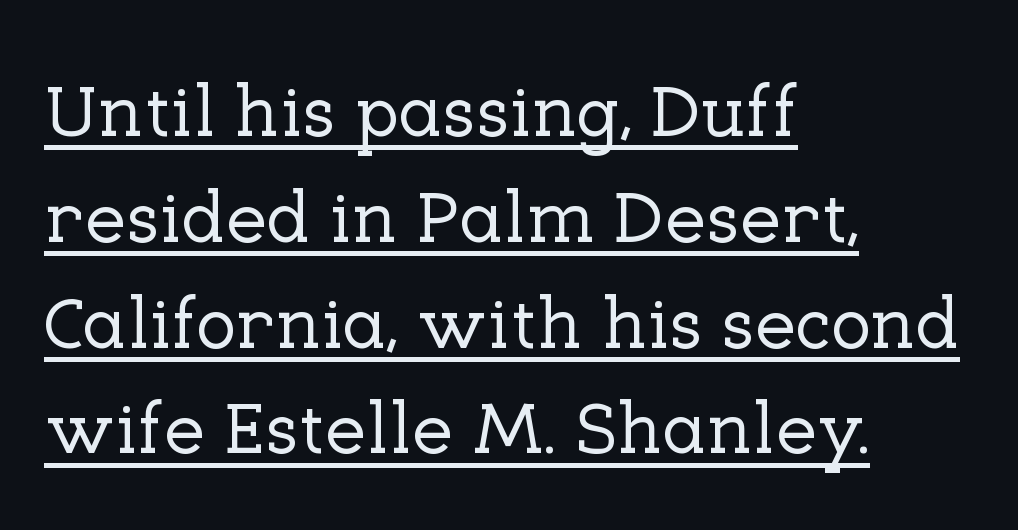
{"serif": "yes", "italic": "no", "width": "normal", "stroke_contrast": "low", "x_height": "medium", "monospaced": "no", "underline": "yes", "align": "left", "line_spacing": "normal", "line_spacing_ratio": 1.43, "letter_spacing": "normal", "letter_spacing_em": 0.0, "glyph_px": 74}
